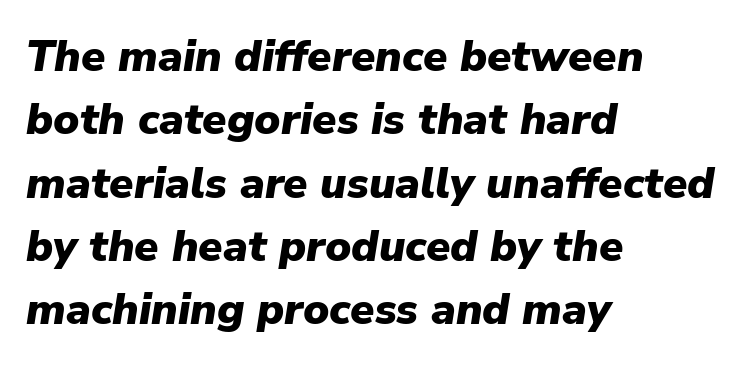
These lines keep a tight, regular rhythm from letter to letter. The glyphs are unaccompanied by any horizontal stroke below them. One glance says typical: line gaps are just what's usual. Every character sits at an angle, as italics do. Does the weight exceed regular? Yes, all the way to bold. Is this a fixed-width face? No — the glyphs have proportional, varying widths.
